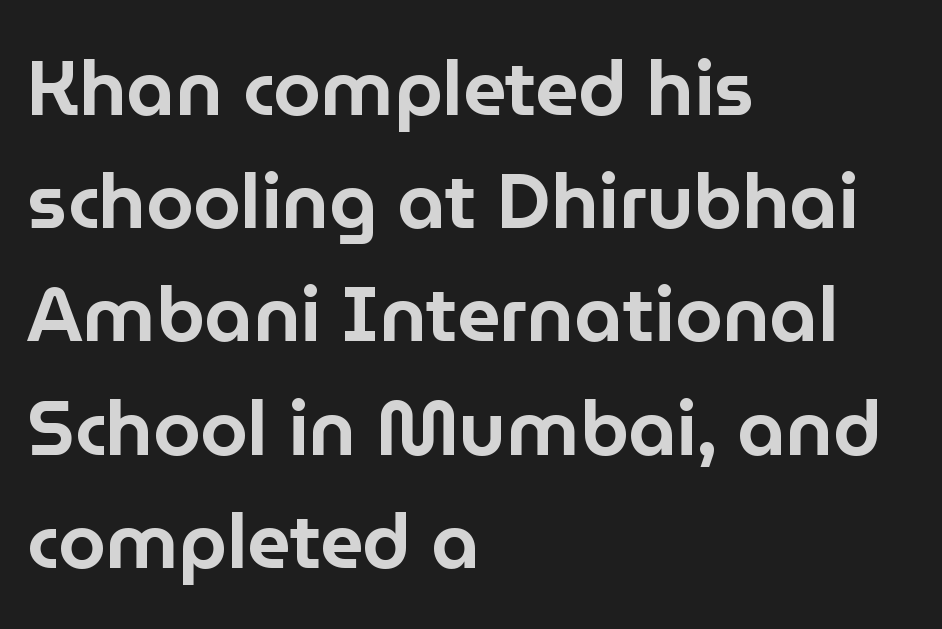
The image shows 76 px sans-serif type, upright; set left-aligned, normal line spacing (1.49x), normal letter spacing, not underlined; low stroke contrast and a medium x-height.
